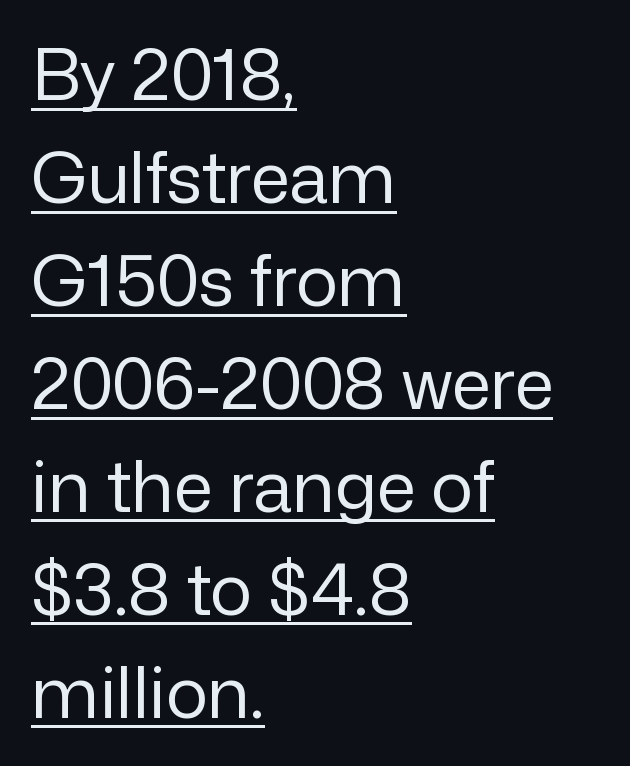
{"serif": "no", "italic": "no", "bold": "no", "weight": "regular", "width": "normal", "stroke_contrast": "low", "x_height": "medium", "monospaced": "no", "underline": "yes", "align": "left", "line_spacing": "normal", "line_spacing_ratio": 1.45, "letter_spacing": "normal", "letter_spacing_em": 0.0, "glyph_px": 71}
